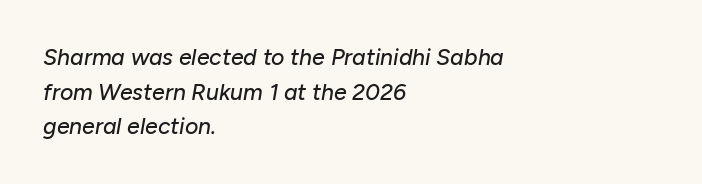
The image shows 23 px text type, italic (leaning right); set left-aligned, normal line spacing (1.51x), normal letter spacing, not underlined.
